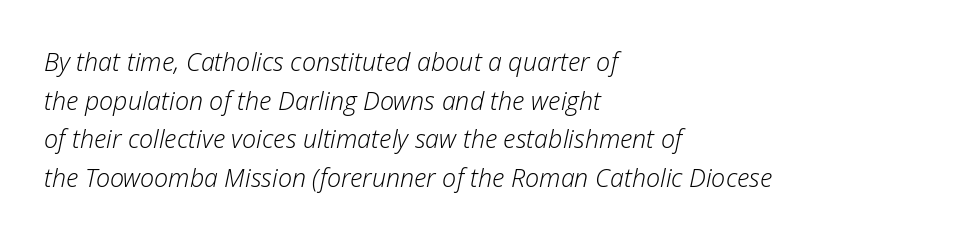
{"italic": "yes", "lean": "right", "slant_degrees": 12, "bold": "no", "underline": "no", "align": "left", "line_spacing": "normal", "line_spacing_ratio": 1.55, "letter_spacing": "normal", "letter_spacing_em": 0.0, "glyph_px": 25}
